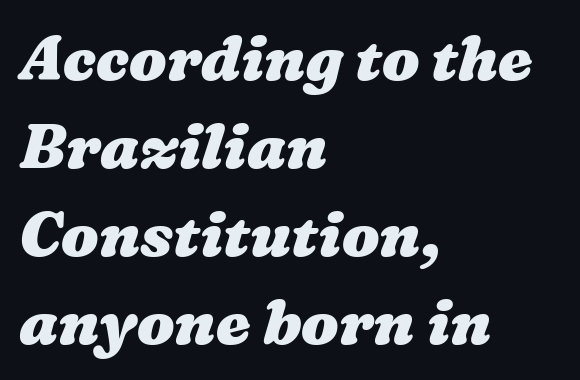
{"bold": "yes", "weight": "heavy", "width": "wide", "stroke_contrast": "medium", "x_height": "medium", "monospaced": "no", "underline": "no", "align": "left", "line_spacing": "normal", "line_spacing_ratio": 1.42, "letter_spacing": "normal", "letter_spacing_em": 0.0, "glyph_px": 62}
